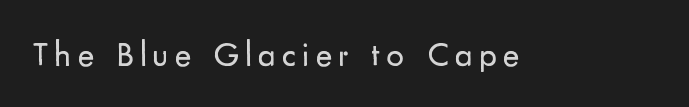
{"serif": "no", "italic": "no", "bold": "no", "weight": "regular", "width": "normal", "stroke_contrast": "low", "x_height": "small", "monospaced": "no", "underline": "no", "glyph_px": 35}
